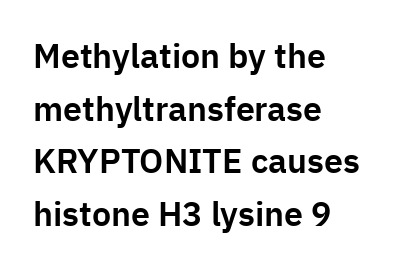
The image shows 34 px sans-serif type, upright; set left-aligned, normal line spacing (1.55x), normal letter spacing, not underlined; low stroke contrast and a medium x-height.
